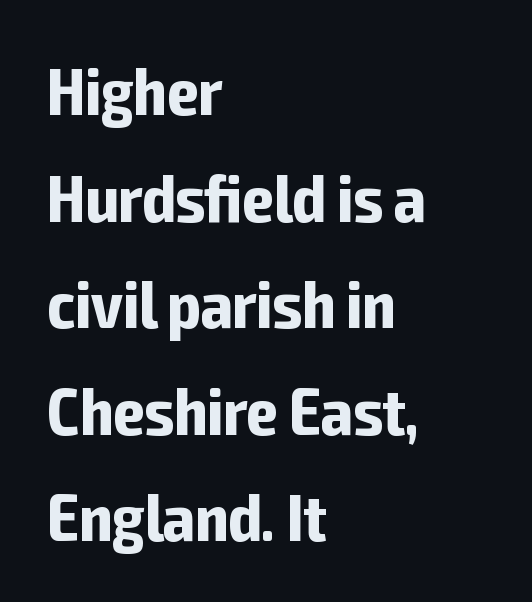
Each line starts at the same left margin while the right side varies. The rendering uses natural spacing where letterforms have individual widths. The glyphs have the mass of a bold cut. No word sits above an underline. Is this a sans? Yes — the strokes have no serifs. The lines sit at an ordinary, default distance from one another.
